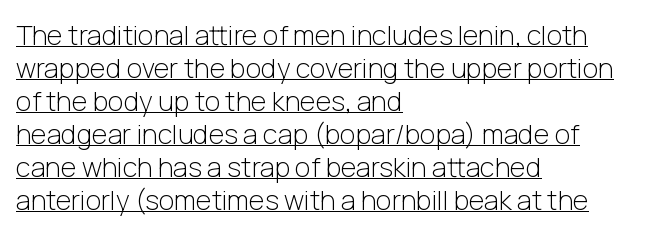
The image shows 27 px text type, upright; set left-aligned, line spacing 1.22x, normal letter spacing, underlined.
